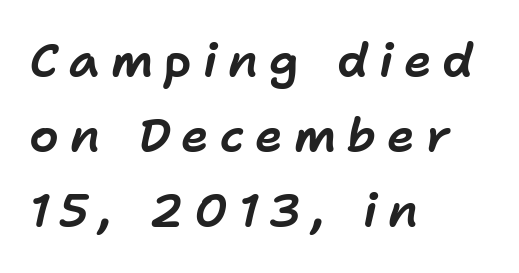
{"italic": "yes", "lean": "right", "slant_degrees": 11, "width": "normal", "stroke_contrast": "low", "x_height": "medium", "monospaced": "no", "underline": "no", "align": "left", "line_spacing": "normal", "line_spacing_ratio": 1.6, "letter_spacing": "wide", "letter_spacing_em": 0.23, "glyph_px": 47}
